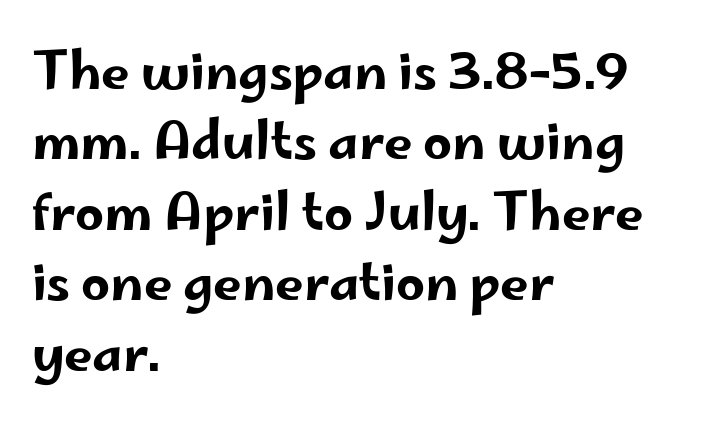
Q: Is the text italic (slanted)? A: No, it is upright.
Q: Is the typeface a serif or a sans-serif typeface? A: Sans-serif.
Q: Is the text underlined? A: No.
Q: How is the paragraph aligned? A: Left-aligned.
Q: Is the spacing between letters normal or unusually wide? A: Normal.
Q: Is the spacing between lines tight, normal or loose? A: Normal.
Q: Width (condensed, normal, or wide)? A: Wide.
Q: Stroke contrast? A: Low.
Q: x-height? A: Small.
Q: Monospaced? A: No.
